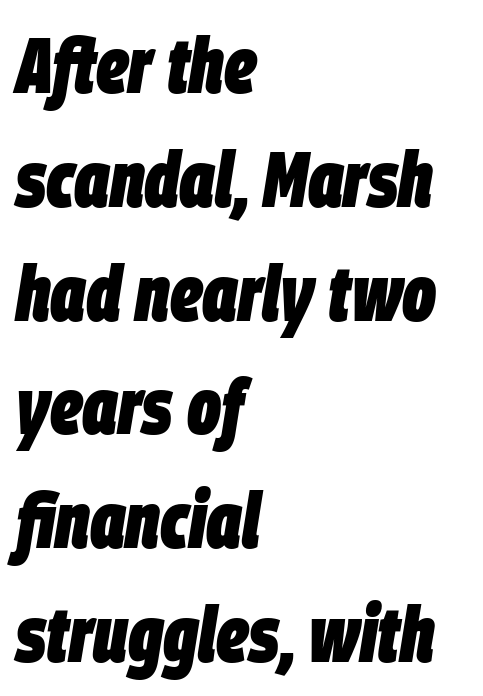
This rendering leaves character spacing at its baseline value. Think of a printed novel: that variable character pitch is what you see here. The string is rendered with underlining switched off. One-word summary of the alignment: left.
